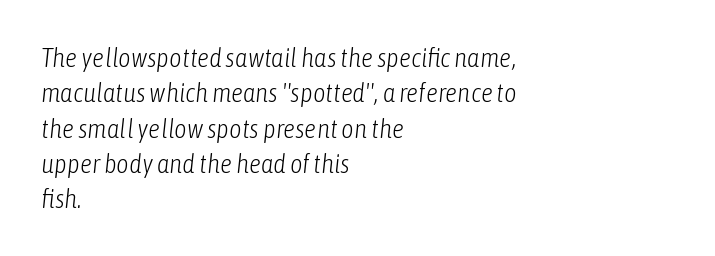
The image shows 27 px text type, italic (leaning right); set left-aligned, normal line spacing (1.31x), normal letter spacing, not underlined.
